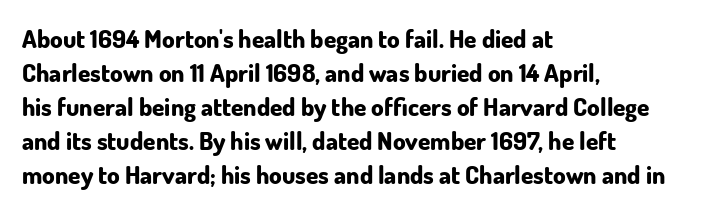
Just letters on the line, the space beneath them empty. No italicization has been applied; the sample stays upright. The rows are spaced the way most documents space them. The glyphs have the mass of a bold cut. Look at the tracking — it's just the regular setting, nothing added. Each line starts at the same left margin while the right side varies.
